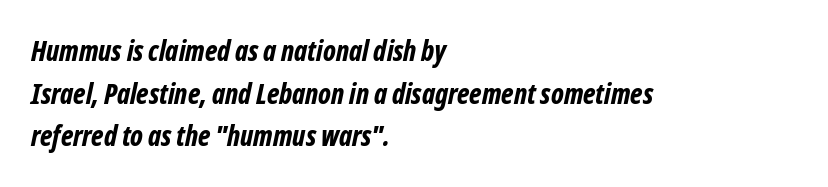
{"italic": "yes", "lean": "right", "slant_degrees": 12, "bold": "yes", "weight": "bold", "width": "condensed", "stroke_contrast": "low", "x_height": "medium", "monospaced": "no", "underline": "no", "align": "left", "line_spacing": "normal", "line_spacing_ratio": 1.52, "letter_spacing": "normal", "letter_spacing_em": 0.0, "glyph_px": 28}
